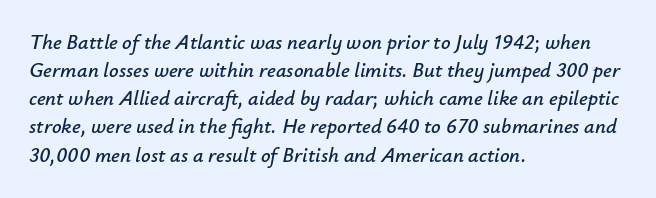
{"italic": "yes", "lean": "right", "slant_degrees": 12, "underline": "no", "align": "left", "line_spacing": "normal", "line_spacing_ratio": 1.34, "letter_spacing": "normal", "letter_spacing_em": 0.0, "glyph_px": 21}
